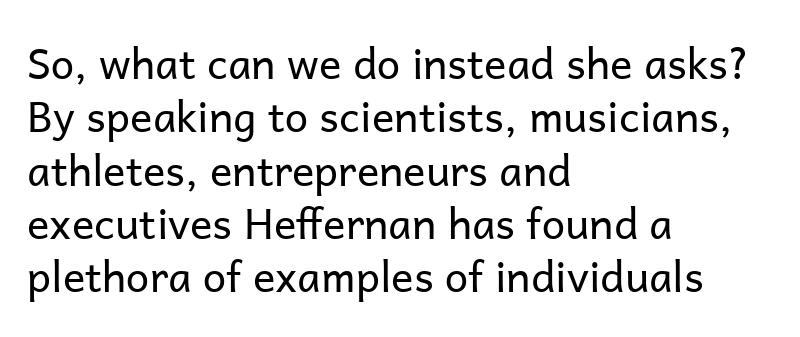
Q: Is the text bold? A: No.
Q: Is the text italic (slanted)? A: No, it is upright.
Q: Is the typeface a serif or a sans-serif typeface? A: Sans-serif.
Q: Is the text underlined? A: No.
Q: How is the paragraph aligned? A: Left-aligned.
Q: Is the spacing between letters normal or unusually wide? A: Normal.
Q: Is the spacing between lines tight, normal or loose? A: Normal.
Q: Width (condensed, normal, or wide)? A: Normal.
Q: Stroke contrast? A: Low.
Q: x-height? A: Medium.
Q: Monospaced? A: No.
